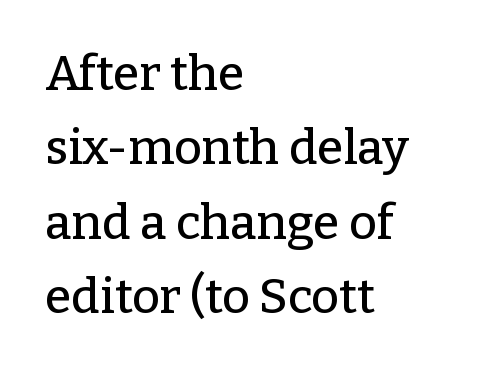
The image shows 48 px serif type, upright; set left-aligned, normal line spacing (1.55x), normal letter spacing, not underlined; low stroke contrast and a medium x-height.
